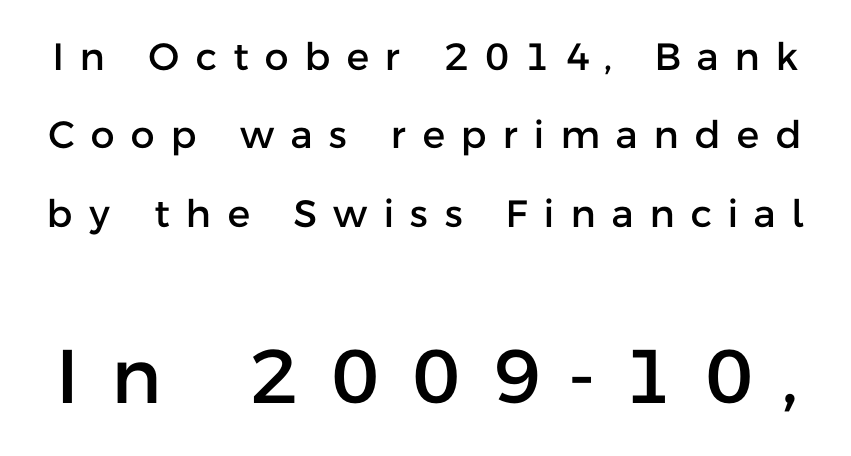
The image shows 76 px sans-serif type, upright; set loose line spacing (2.06x), unusually wide letter spacing (+0.43 em), not underlined; the second (bottom) block is 2.0x larger; low stroke contrast and a medium x-height.
